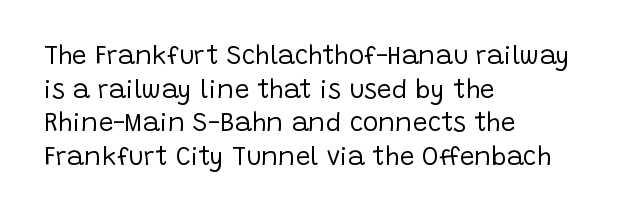
The image shows 26 px text type, upright; set left-aligned, normal line spacing (1.29x), normal letter spacing, not underlined.
